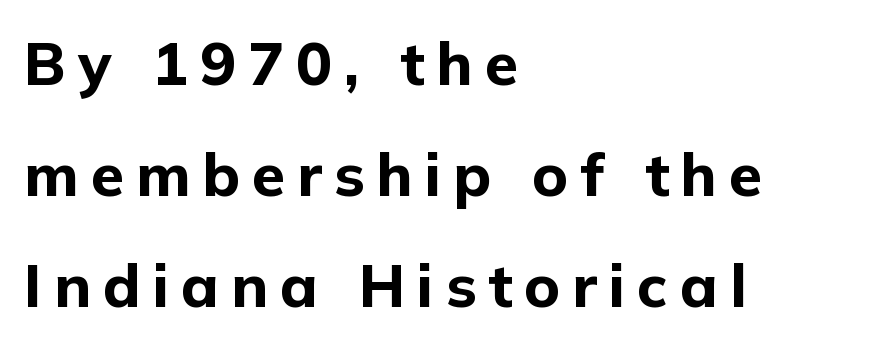
{"serif": "no", "italic": "no", "bold": "yes", "weight": "bold", "width": "normal", "stroke_contrast": "low", "x_height": "medium", "monospaced": "no", "underline": "no", "align": "left", "line_spacing_ratio": 1.85, "letter_spacing": "wide", "letter_spacing_em": 0.2, "glyph_px": 60}
